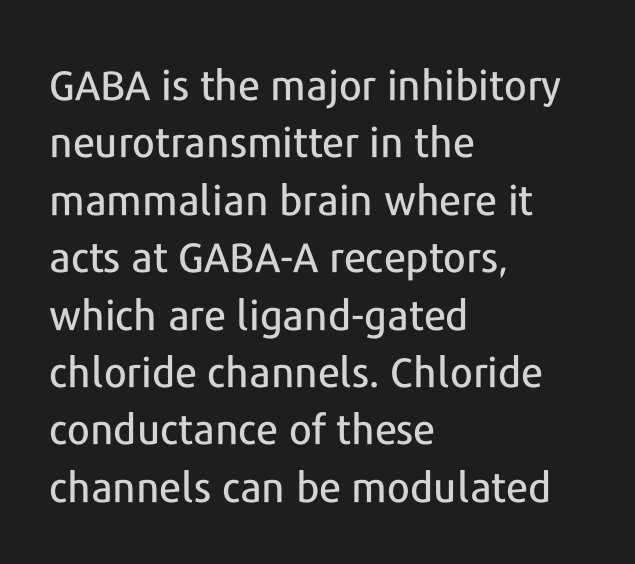
{"serif": "no", "italic": "no", "width": "normal", "stroke_contrast": "low", "x_height": "medium", "monospaced": "no", "underline": "no", "align": "left", "line_spacing": "normal", "line_spacing_ratio": 1.4, "letter_spacing": "normal", "letter_spacing_em": 0.0, "glyph_px": 41}
